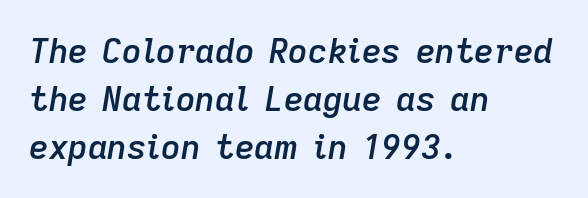
{"italic": "yes", "lean": "right", "slant_degrees": 9, "bold": "semi", "weight": "semibold", "width": "normal", "stroke_contrast": "low", "x_height": "medium", "monospaced": "no", "underline": "no", "align": "left", "line_spacing": "normal", "line_spacing_ratio": 1.41, "letter_spacing": "normal", "letter_spacing_em": 0.0, "glyph_px": 34}
